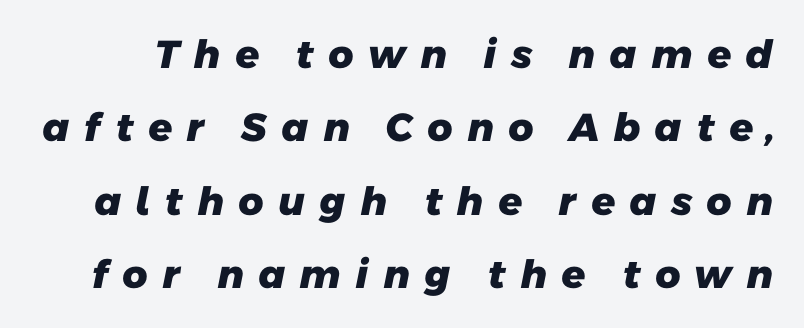
Q: Is the text bold? A: Yes.
Q: Is the typeface a serif or a sans-serif typeface? A: Sans-serif.
Q: Is the text underlined? A: No.
Q: Is the spacing between letters normal or unusually wide? A: Unusually wide.
Q: Width (condensed, normal, or wide)? A: Normal.
Q: Stroke contrast? A: Low.
Q: x-height? A: Medium.
Q: Monospaced? A: No.
